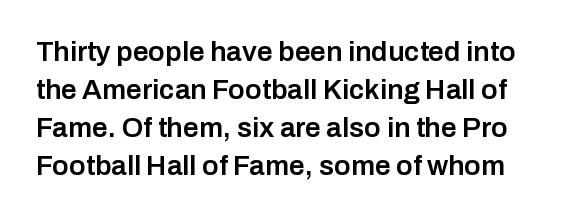
Q: Is the text bold? A: Semi-bold.
Q: Is the text italic (slanted)? A: No, it is upright.
Q: Is the typeface a serif or a sans-serif typeface? A: Sans-serif.
Q: Is the text underlined? A: No.
Q: Is the spacing between letters normal or unusually wide? A: Normal.
Q: Is the spacing between lines tight, normal or loose? A: Normal.
Q: Width (condensed, normal, or wide)? A: Normal.
Q: Stroke contrast? A: Low.
Q: x-height? A: Medium.
Q: Monospaced? A: No.
